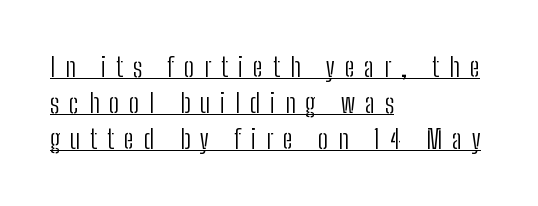
Compared with a centered layout, this one pins lines to the left instead. In terms of leading, this rendering sits right in the middle. Underlined type. Someone cranked the tracking dial way up on this one. Designer's note — italics off, roman on.
